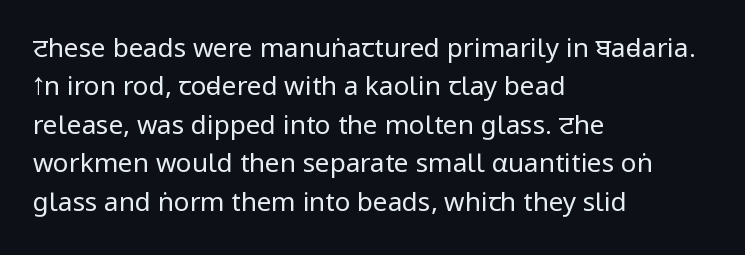
Q: Is the text bold? A: No.
Q: Is the text italic (slanted)? A: No, it is upright.
Q: Is the text underlined? A: No.
Q: How is the paragraph aligned? A: Left-aligned.
Q: Is the spacing between letters normal or unusually wide? A: Normal.
Q: Is the spacing between lines tight, normal or loose? A: Normal.
